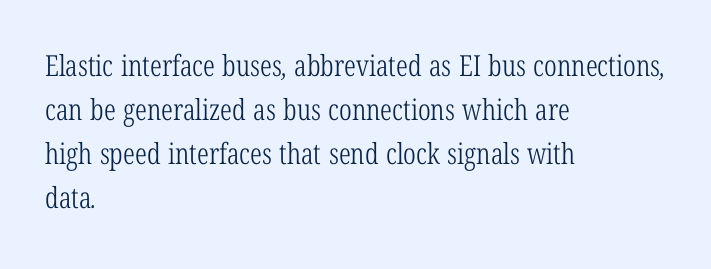
Q: Is the text bold? A: No.
Q: Is the typeface a serif or a sans-serif typeface? A: Serif.
Q: Is the text underlined? A: No.
Q: How is the paragraph aligned? A: Left-aligned.
Q: Is the spacing between letters normal or unusually wide? A: Normal.
Q: Is the spacing between lines tight, normal or loose? A: Normal.
Q: Width (condensed, normal, or wide)? A: Condensed.
Q: Stroke contrast? A: Low.
Q: x-height? A: Medium.
Q: Monospaced? A: No.
